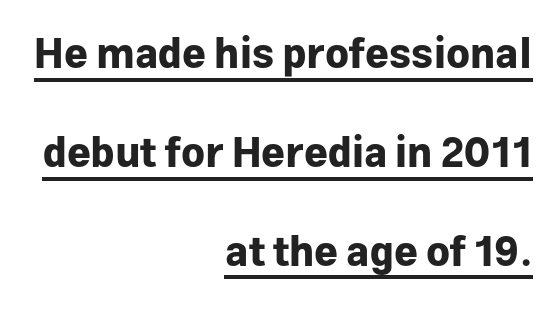
Grotesque or geometric, the face here clearly has no serifs. The sample's only ornament is a line tracing under the words. Each glyph is drawn with heavy, bold strokes. Each letter keeps its own natural width here, so spacing adapts to shape.
